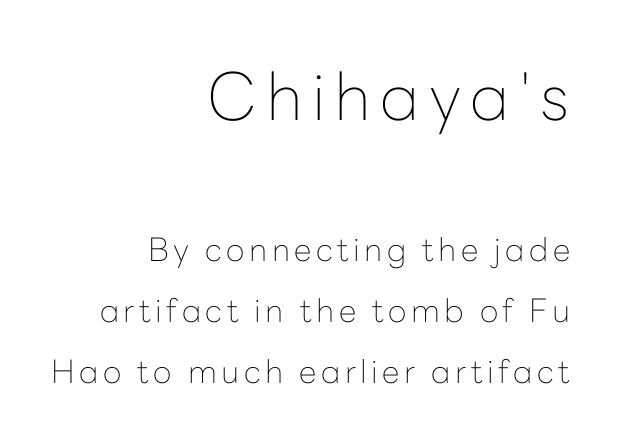
Q: Is the text bold? A: No.
Q: Is the text italic (slanted)? A: No, it is upright.
Q: Is the typeface a serif or a sans-serif typeface? A: Sans-serif.
Q: Is the text underlined? A: No.
Q: How is the paragraph aligned? A: Right-aligned.
Q: Is the spacing between lines tight, normal or loose? A: Loose.
Q: Which block of text is set in a larger size, the first (top) or the second (bottom)? A: The first (top) one.
Q: Width (condensed, normal, or wide)? A: Normal.
Q: Stroke contrast? A: Low.
Q: x-height? A: Medium.
Q: Monospaced? A: No.
